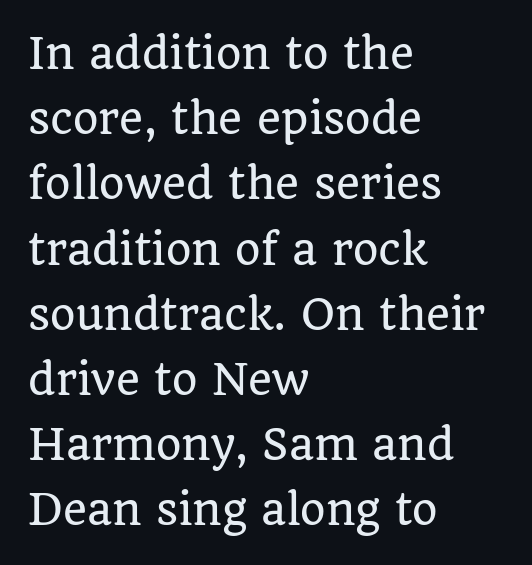
{"serif": "yes", "italic": "no", "width": "normal", "stroke_contrast": "low", "x_height": "large", "monospaced": "no", "underline": "no", "align": "left", "line_spacing": "normal", "line_spacing_ratio": 1.59, "letter_spacing": "normal", "letter_spacing_em": 0.0, "glyph_px": 41}
